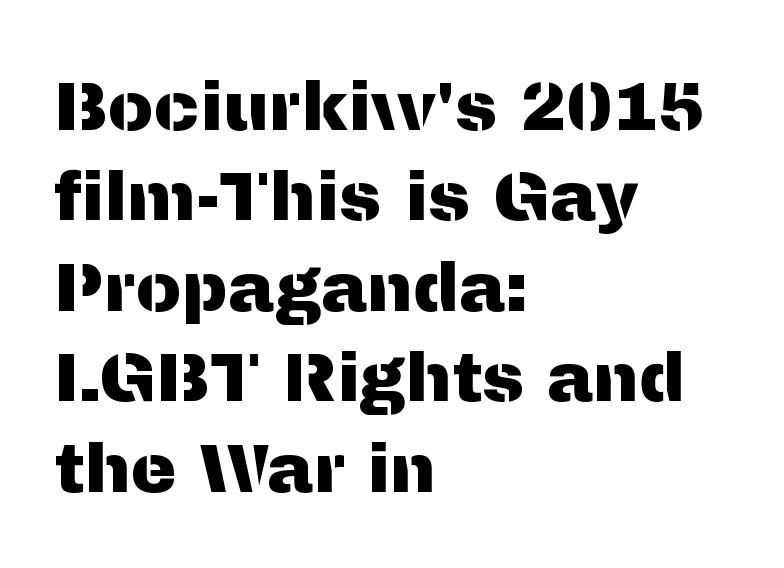
The image shows 69 px sans-serif type, upright; set left-aligned, normal line spacing (1.31x), normal letter spacing, not underlined; medium stroke contrast and a medium x-height.
